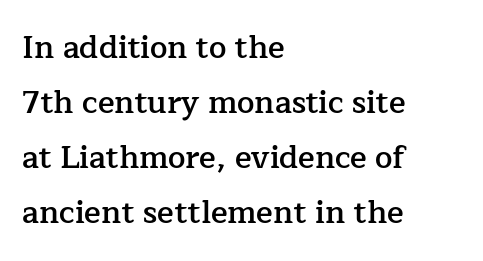
A typesetter would call this proportional, since set widths differ per character. Set as a demibold, roughly 600 on the weight scale. Leftover space on each line is placed entirely after the last word. Has an underline been added? It has not. I'd call this a serif setting — the letters wear small feet.
